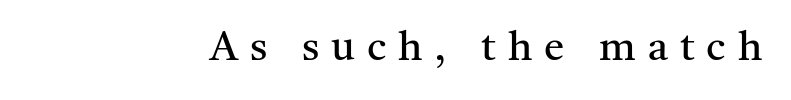
Q: Is the text bold? A: No.
Q: Is the text italic (slanted)? A: No, it is upright.
Q: Is the typeface a serif or a sans-serif typeface? A: Serif.
Q: Is the text underlined? A: No.
Q: Is the spacing between letters normal or unusually wide? A: Unusually wide.
Q: Width (condensed, normal, or wide)? A: Normal.
Q: Stroke contrast? A: Medium.
Q: x-height? A: Medium.
Q: Monospaced? A: No.
